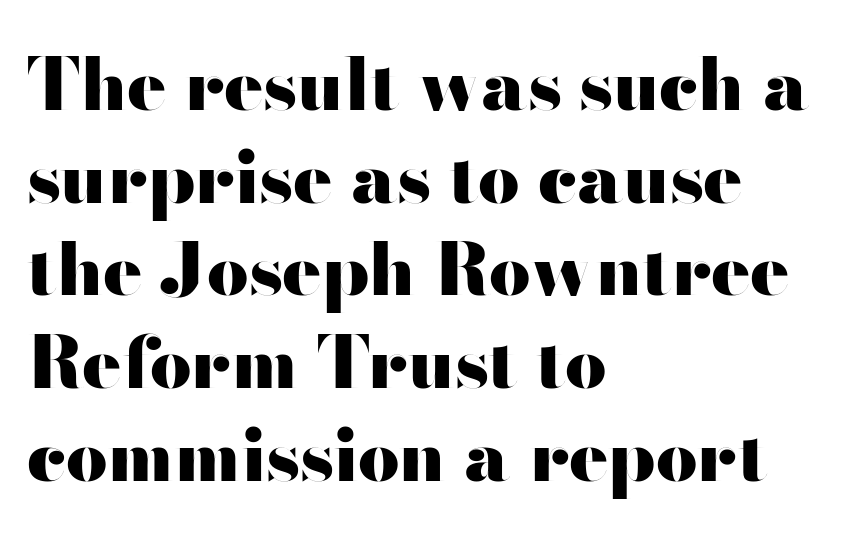
The image shows 73 px heavy, wide type, upright; set left-aligned, normal line spacing (1.27x), normal letter spacing, not underlined; high stroke contrast and a small x-height.
